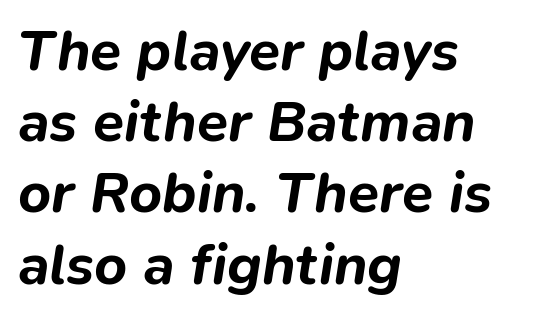
The image shows 57 px bold type, italic (leaning right); set left-aligned, normal line spacing (1.25x), normal letter spacing, not underlined; low stroke contrast and a medium x-height.
